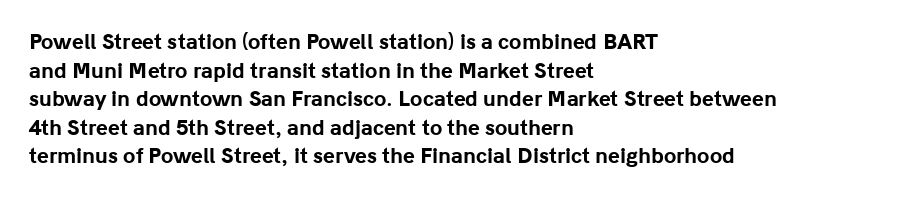
This sample uses an upright cut, with every glyph sitting square on the baseline. Only glyphs here, with clear space below each row. Visually the block forms a straight wall on the left and a jagged coastline on the right. Its strokes are broad and dark, the hallmark of bold type. This block has exactly the height ordinary leading produces. The passage shown has conventional tracking throughout.
